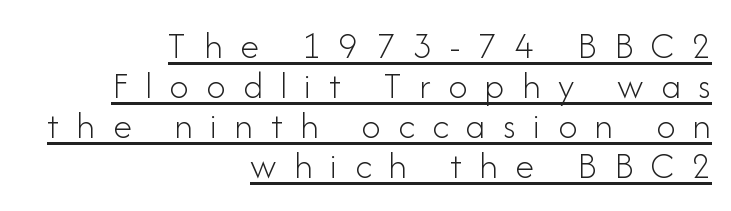
Q: Is the text bold? A: No.
Q: Is the text italic (slanted)? A: No, it is upright.
Q: Is the typeface a serif or a sans-serif typeface? A: Sans-serif.
Q: Is the text underlined? A: Yes.
Q: How is the paragraph aligned? A: Right-aligned.
Q: Is the spacing between letters normal or unusually wide? A: Unusually wide.
Q: Is the spacing between lines tight, normal or loose? A: Tight.
Q: Width (condensed, normal, or wide)? A: Normal.
Q: Stroke contrast? A: Low.
Q: x-height? A: Small.
Q: Monospaced? A: No.
